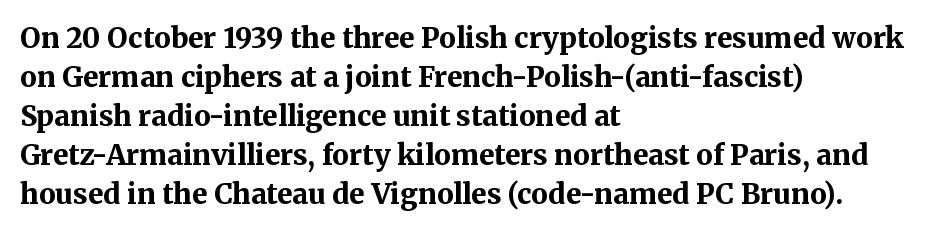
The image shows 28 px bold serif type, upright; set left-aligned, normal line spacing (1.39x), normal letter spacing, not underlined; medium stroke contrast and a medium x-height.
